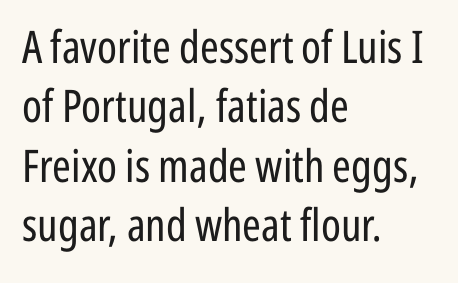
Q: Is the text bold? A: No.
Q: Is the text italic (slanted)? A: No, it is upright.
Q: Is the typeface a serif or a sans-serif typeface? A: Sans-serif.
Q: Is the text underlined? A: No.
Q: How is the paragraph aligned? A: Left-aligned.
Q: Is the spacing between letters normal or unusually wide? A: Normal.
Q: Is the spacing between lines tight, normal or loose? A: Normal.
Q: Width (condensed, normal, or wide)? A: Condensed.
Q: Stroke contrast? A: Low.
Q: x-height? A: Medium.
Q: Monospaced? A: No.
